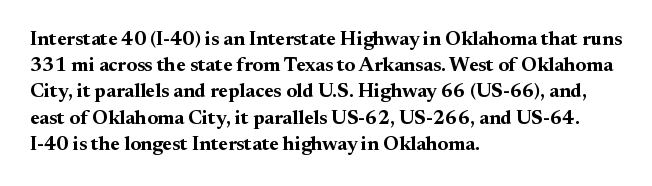
{"italic": "no", "bold": "yes", "underline": "no", "align": "left", "line_spacing": "normal", "line_spacing_ratio": 1.31, "letter_spacing": "normal", "letter_spacing_em": 0.0, "glyph_px": 20}
